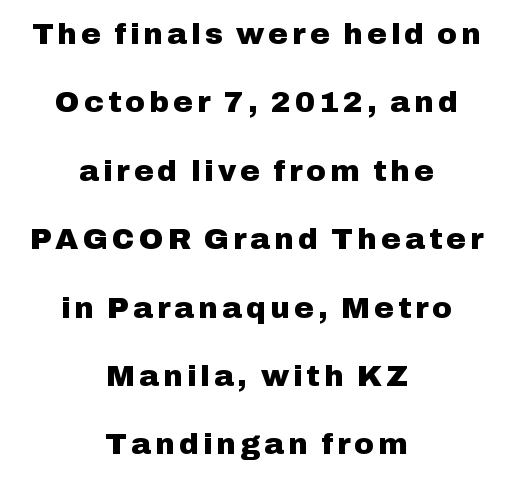
{"serif": "no", "italic": "no", "bold": "yes", "weight": "heavy", "width": "normal", "stroke_contrast": "low", "x_height": "medium", "monospaced": "no", "underline": "no", "align": "center", "line_spacing": "loose", "line_spacing_ratio": 2.28, "glyph_px": 30}
